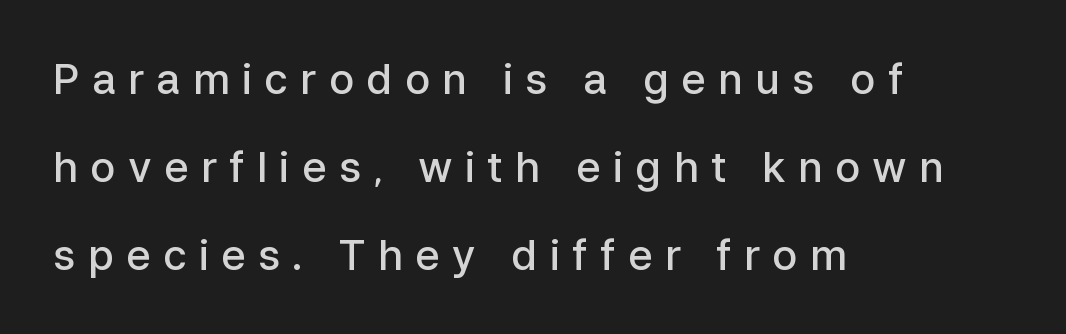
{"serif": "no", "italic": "no", "bold": "semi", "weight": "semibold", "width": "normal", "stroke_contrast": "low", "x_height": "medium", "monospaced": "no", "underline": "no", "align": "left", "line_spacing": "loose", "line_spacing_ratio": 2.09, "letter_spacing": "wide", "letter_spacing_em": 0.29, "glyph_px": 42}
